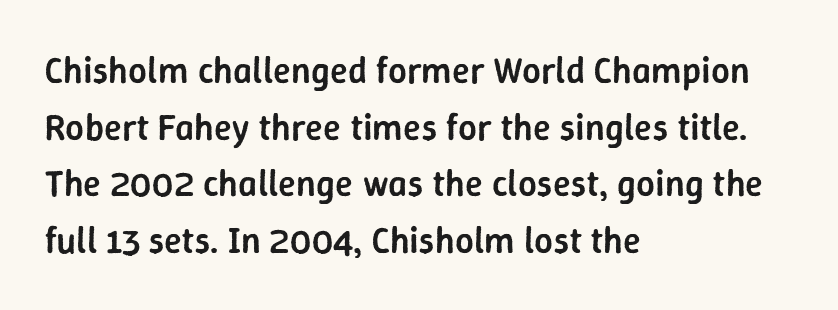
This sample uses plain, unmodified letter spacing. This is the regular roman posture of the typeface. Is this a sans? Yes — the strokes have no serifs. Notice how the passage keeps a crisp vertical edge on the left only.
